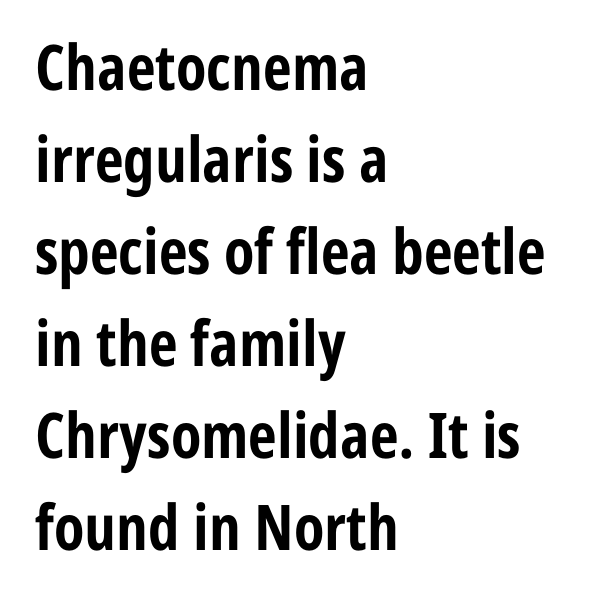
{"serif": "no", "italic": "no", "bold": "yes", "weight": "bold", "width": "condensed", "stroke_contrast": "low", "x_height": "medium", "monospaced": "no", "underline": "no", "align": "left", "line_spacing": "normal", "line_spacing_ratio": 1.46, "letter_spacing": "normal", "letter_spacing_em": 0.0, "glyph_px": 63}
